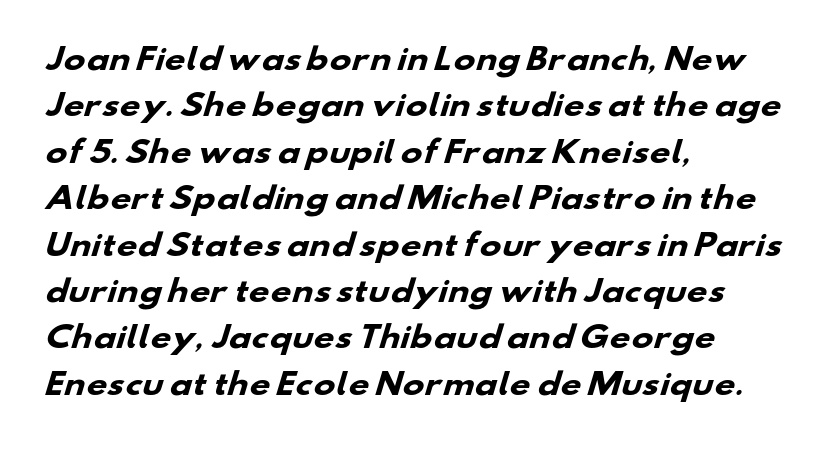
Q: Is the text bold? A: Yes.
Q: Is the typeface a serif or a sans-serif typeface? A: Sans-serif.
Q: Is the text underlined? A: No.
Q: How is the paragraph aligned? A: Left-aligned.
Q: Is the spacing between letters normal or unusually wide? A: Normal.
Q: Is the spacing between lines tight, normal or loose? A: Normal.
Q: Width (condensed, normal, or wide)? A: Wide.
Q: Stroke contrast? A: Low.
Q: x-height? A: Small.
Q: Monospaced? A: No.
